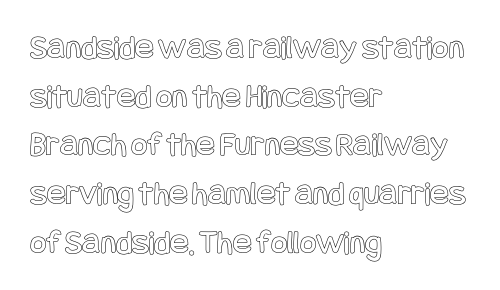
Q: Is the text italic (slanted)? A: No, it is upright.
Q: Is the text underlined? A: No.
Q: How is the paragraph aligned? A: Left-aligned.
Q: Is the spacing between letters normal or unusually wide? A: Normal.
Q: Is the spacing between lines tight, normal or loose? A: Normal.
Q: Width (condensed, normal, or wide)? A: Condensed.
Q: x-height? A: Large.
